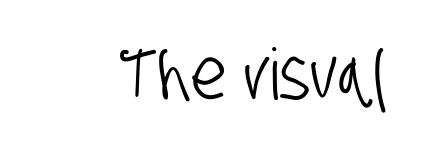
Q: Is the typeface a serif or a sans-serif typeface? A: Sans-serif.
Q: Is the text underlined? A: No.
Q: Is the spacing between letters normal or unusually wide? A: Normal.
Q: Width (condensed, normal, or wide)? A: Condensed.
Q: Stroke contrast? A: Low.
Q: x-height? A: Large.
Q: Monospaced? A: No.
